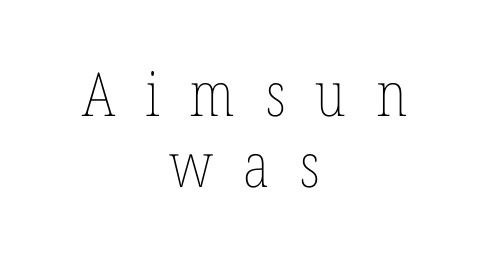
The whitespace from short lines is split evenly between both sides. Here the designer chose a conventional face with non-uniform glyph widths. Underlining? Definitely not there. The type is letterspaced generously, with wide tracking. Characters remain perfectly vertical along every line.
